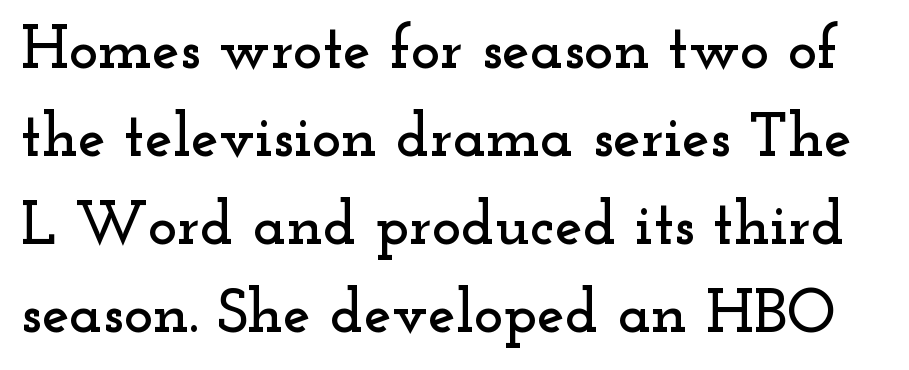
{"serif": "yes", "italic": "no", "width": "wide", "stroke_contrast": "low", "x_height": "small", "monospaced": "no", "underline": "no", "line_spacing": "normal", "line_spacing_ratio": 1.42, "letter_spacing": "normal", "letter_spacing_em": 0.0, "glyph_px": 62}
